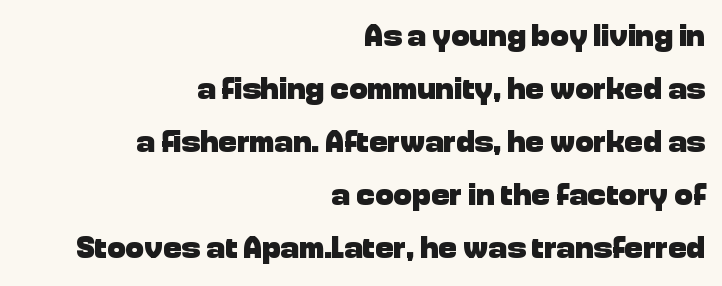
Q: Is the text bold? A: Yes.
Q: Is the text italic (slanted)? A: No, it is upright.
Q: Is the typeface a serif or a sans-serif typeface? A: Sans-serif.
Q: Is the text underlined? A: No.
Q: How is the paragraph aligned? A: Right-aligned.
Q: Is the spacing between letters normal or unusually wide? A: Normal.
Q: Width (condensed, normal, or wide)? A: Normal.
Q: Stroke contrast? A: Low.
Q: x-height? A: Medium.
Q: Monospaced? A: No.
